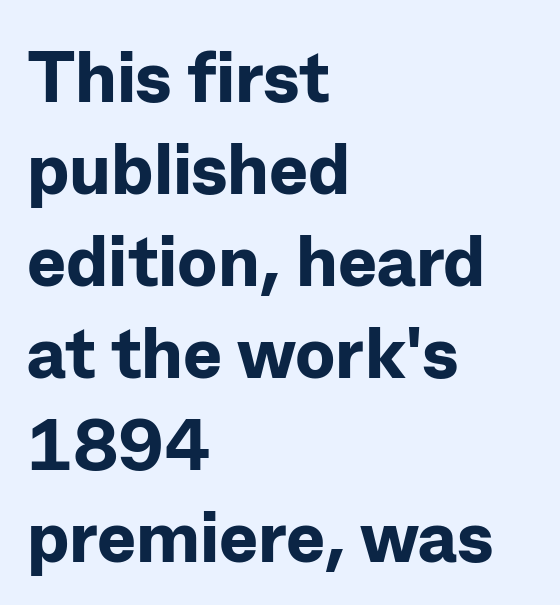
The image shows 73 px bold sans-serif type, upright; set left-aligned, normal line spacing (1.26x), normal letter spacing, not underlined; low stroke contrast and a medium x-height.
